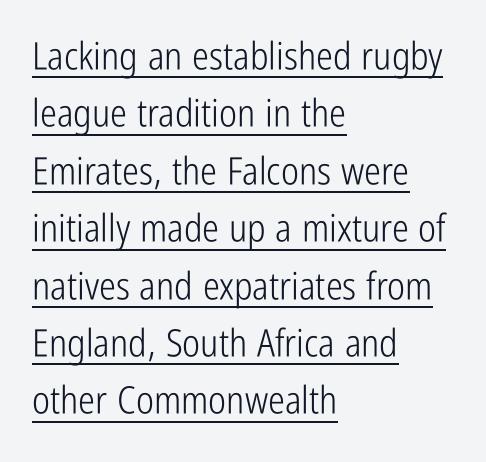
{"serif": "no", "italic": "no", "bold": "no", "weight": "light", "width": "condensed", "stroke_contrast": "low", "x_height": "medium", "monospaced": "no", "underline": "yes", "align": "left", "line_spacing": "normal", "line_spacing_ratio": 1.51, "letter_spacing": "normal", "letter_spacing_em": 0.0, "glyph_px": 38}
